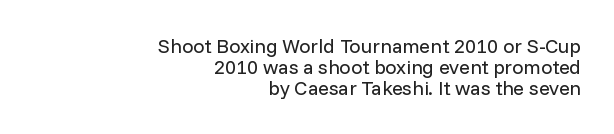
These lines keep a tight, regular rhythm from letter to letter. Baseline-to-baseline distance is barely more than the letter height. This rendering features lettering with no underline. Compared with a flush-left layout, this one pins lines to the opposite, right side. A typesetter would mark this as roman, not italic. Think standard paragraph weight, or any step lighter than that.
